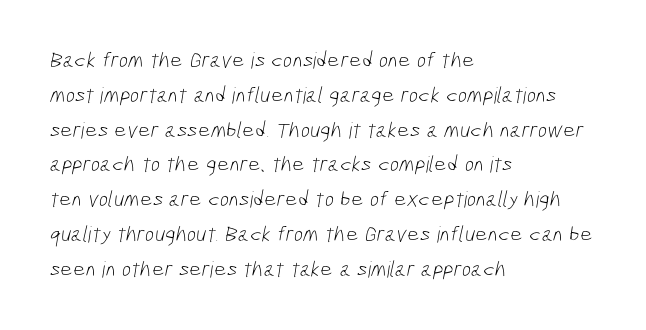
The strokes carry an ordinary text weight at most. Between one letter and the next there's only the usual sliver of space. Bare-footed words on every line. Every row of glyphs begins at an identical x-position on the left. Notice how descenders clear the ascenders below comfortably — that's standard leading.
